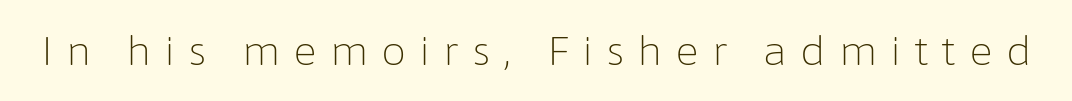
Proportional: the letters do not fall into vertical columns. Stems here are at most as thick as an everyday book face. Does the type have serifs? No, each stem ends abruptly. Descenders hang freely into open space.
